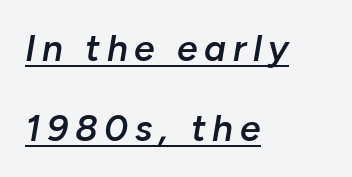
The image shows 37 px semibold type, italic (leaning right); set left-aligned, loose line spacing (2.17x), underlined; low stroke contrast and a medium x-height.
